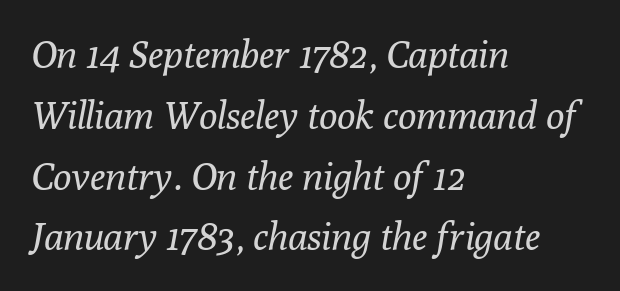
{"serif": "yes", "italic": "yes", "lean": "right", "slant_degrees": 10, "bold": "no", "weight": "regular", "width": "normal", "stroke_contrast": "low", "x_height": "medium", "monospaced": "no", "underline": "no", "align": "left", "line_spacing": "normal", "line_spacing_ratio": 1.6, "letter_spacing": "normal", "letter_spacing_em": 0.0, "glyph_px": 38}
